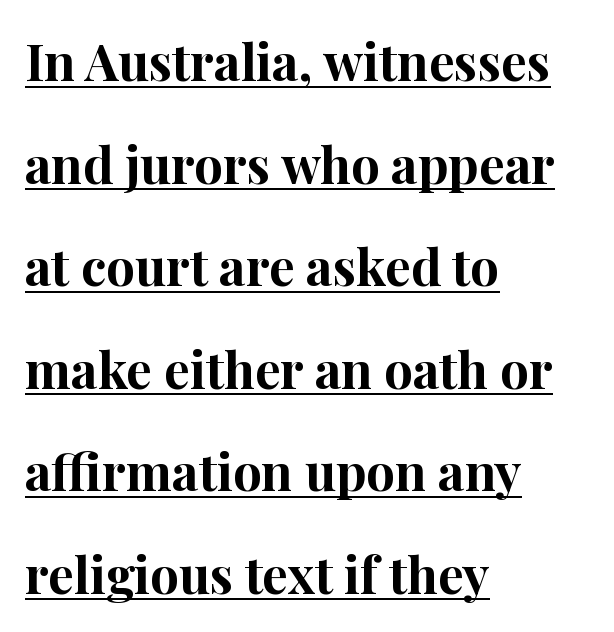
Q: Is the text bold? A: Yes.
Q: Is the text italic (slanted)? A: No, it is upright.
Q: Is the typeface a serif or a sans-serif typeface? A: Serif.
Q: Is the text underlined? A: Yes.
Q: How is the paragraph aligned? A: Left-aligned.
Q: Is the spacing between letters normal or unusually wide? A: Normal.
Q: Is the spacing between lines tight, normal or loose? A: Loose.
Q: Width (condensed, normal, or wide)? A: Normal.
Q: Stroke contrast? A: High.
Q: x-height? A: Medium.
Q: Monospaced? A: No.
